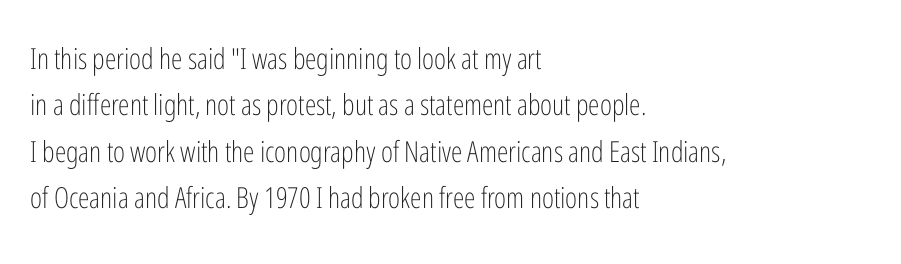
{"serif": "no", "italic": "no", "bold": "no", "weight": "light", "width": "condensed", "stroke_contrast": "low", "x_height": "medium", "monospaced": "no", "underline": "no", "align": "left", "line_spacing": "normal", "line_spacing_ratio": 1.6, "letter_spacing": "normal", "letter_spacing_em": 0.0, "glyph_px": 29}
